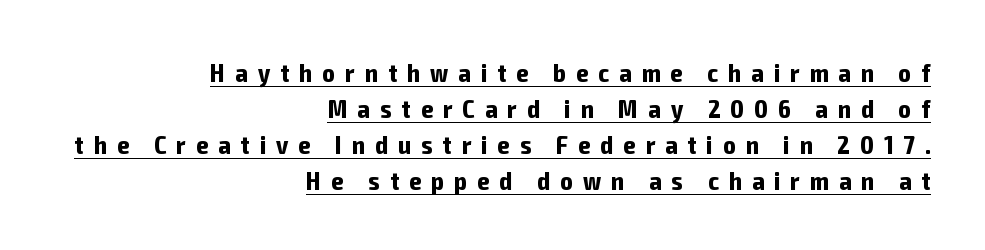
The image shows 26 px bold type, upright; set right-aligned, normal line spacing (1.38x), unusually wide letter spacing (+0.39 em), underlined.
